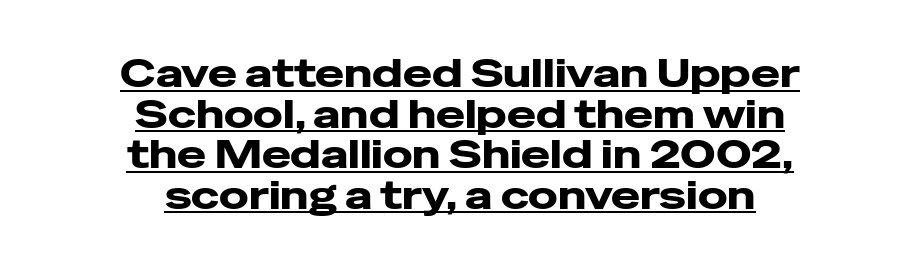
Q: Is the text italic (slanted)? A: No, it is upright.
Q: Is the typeface a serif or a sans-serif typeface? A: Sans-serif.
Q: Is the text underlined? A: Yes.
Q: How is the paragraph aligned? A: Centered.
Q: Is the spacing between letters normal or unusually wide? A: Normal.
Q: Is the spacing between lines tight, normal or loose? A: Tight.
Q: Width (condensed, normal, or wide)? A: Wide.
Q: Stroke contrast? A: Low.
Q: x-height? A: Medium.
Q: Monospaced? A: No.
